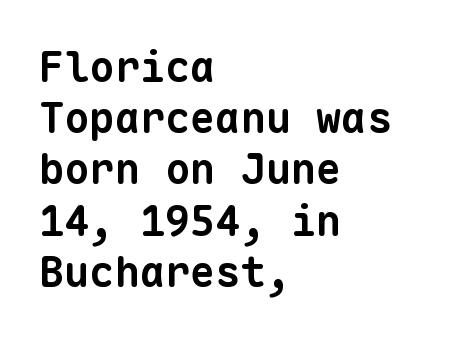
The image shows 42 px bold sans-serif type, monospaced; set left-aligned, line spacing 1.22x, normal letter spacing, not underlined; low stroke contrast and a medium x-height.
